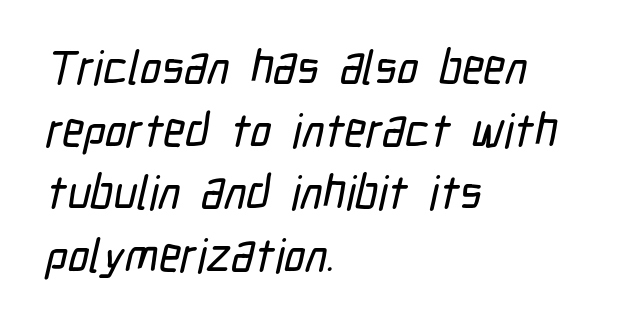
Q: Is the typeface a serif or a sans-serif typeface? A: Sans-serif.
Q: Is the text underlined? A: No.
Q: How is the paragraph aligned? A: Left-aligned.
Q: Is the spacing between letters normal or unusually wide? A: Normal.
Q: Is the spacing between lines tight, normal or loose? A: Normal.
Q: Width (condensed, normal, or wide)? A: Condensed.
Q: Stroke contrast? A: Low.
Q: x-height? A: Medium.
Q: Monospaced? A: No.
